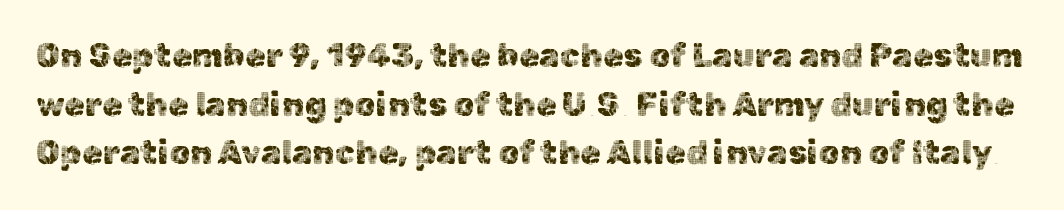
The image shows 33 px sans-serif type, upright; set normal line spacing (1.47x), normal letter spacing, not underlined; a medium x-height.
